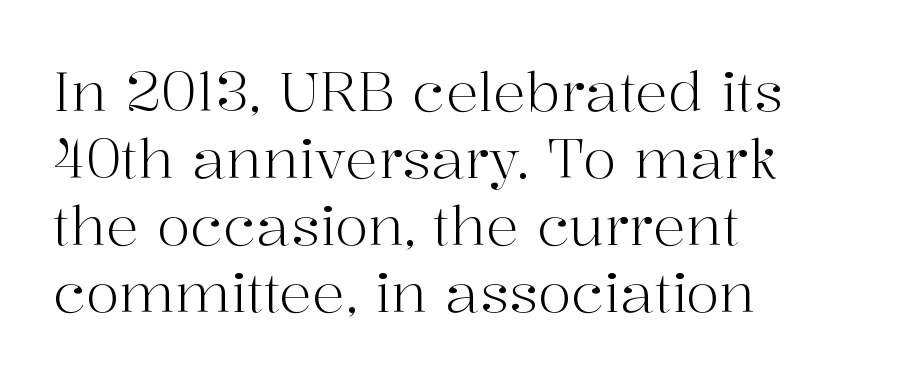
The text block is weighted toward the left margin, trailing off unevenly rightward. Glyph-to-glyph distance matches everyday printed text. The lettering stays uniformly vertical, giving the passage a roman look. Do the characters align in a grid? No, the font is proportional. I'd call this a serif setting — the letters wear small feet. Bold? No — there's no thickening of the strokes.
